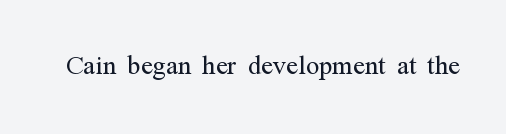
{"serif": "yes", "italic": "no", "bold": "no", "weight": "light", "width": "condensed", "stroke_contrast": "medium", "x_height": "medium", "monospaced": "no", "underline": "no", "letter_spacing": "normal", "letter_spacing_em": 0.0, "glyph_px": 35}
